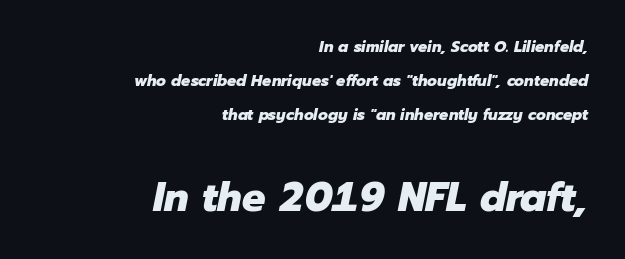
Q: Is the text bold? A: Yes.
Q: Is the text italic (slanted)? A: Yes, it leans right by about 12 degrees.
Q: Is the text underlined? A: No.
Q: How is the paragraph aligned? A: Right-aligned.
Q: Is the spacing between letters normal or unusually wide? A: Normal.
Q: Is the spacing between lines tight, normal or loose? A: Loose.
Q: Which block of text is set in a larger size, the first (top) or the second (bottom)? A: The second (bottom) one.
Q: Width (condensed, normal, or wide)? A: Normal.
Q: Stroke contrast? A: Low.
Q: x-height? A: Medium.
Q: Monospaced? A: No.
